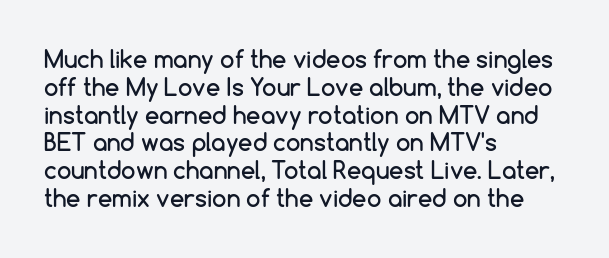
{"italic": "no", "underline": "no", "align": "left", "line_spacing_ratio": 1.21, "letter_spacing": "normal", "letter_spacing_em": 0.0, "glyph_px": 23}
